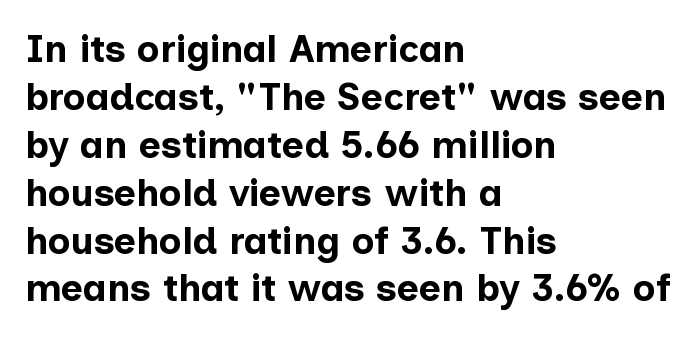
The image shows 38 px bold sans-serif type, upright; set left-aligned, normal line spacing (1.26x), normal letter spacing, not underlined; low stroke contrast and a medium x-height.
